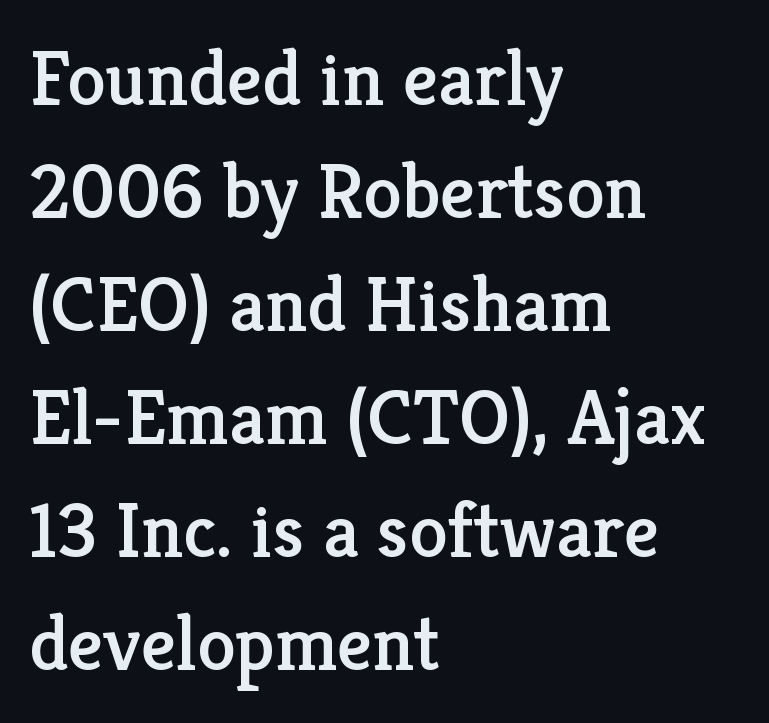
{"serif": "yes", "italic": "no", "width": "normal", "stroke_contrast": "low", "x_height": "medium", "monospaced": "no", "underline": "no", "align": "left", "line_spacing": "normal", "line_spacing_ratio": 1.45, "letter_spacing": "normal", "letter_spacing_em": 0.0, "glyph_px": 78}
